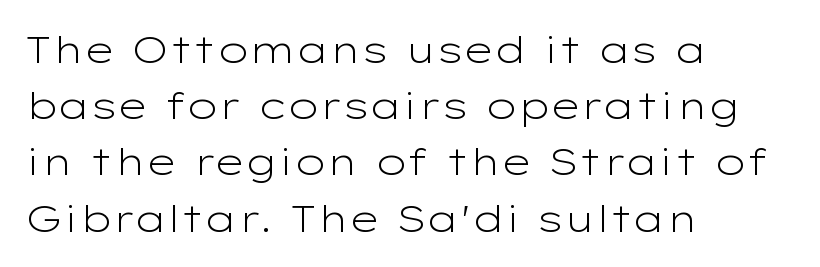
{"serif": "no", "italic": "no", "bold": "no", "weight": "light", "width": "wide", "stroke_contrast": "low", "x_height": "medium", "monospaced": "no", "underline": "no", "align": "left", "line_spacing": "normal", "line_spacing_ratio": 1.48, "letter_spacing": "normal", "letter_spacing_em": 0.0, "glyph_px": 38}
